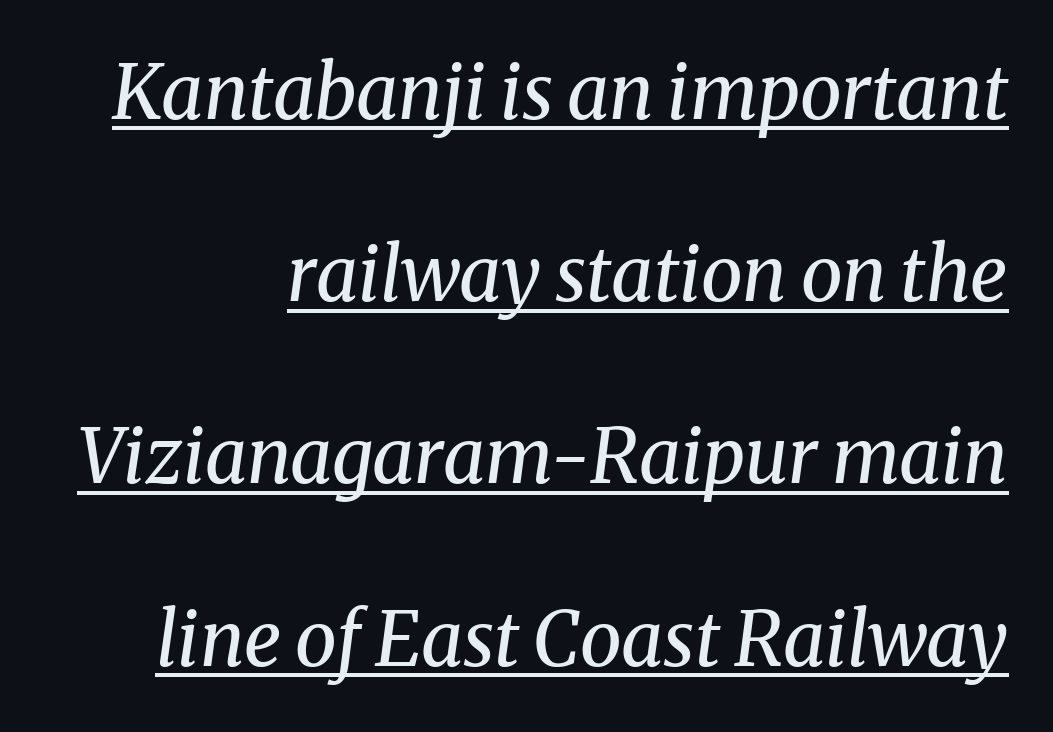
{"serif": "yes", "italic": "yes", "lean": "right", "slant_degrees": 8, "bold": "no", "weight": "regular", "width": "normal", "stroke_contrast": "medium", "x_height": "medium", "monospaced": "no", "underline": "yes", "align": "right", "line_spacing": "loose", "line_spacing_ratio": 2.43, "letter_spacing": "normal", "letter_spacing_em": 0.0, "glyph_px": 75}
